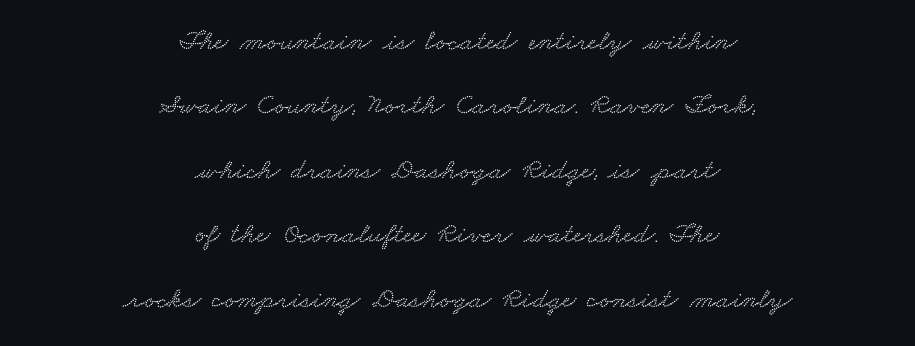
Q: Is the text underlined? A: No.
Q: How is the paragraph aligned? A: Centered.
Q: Is the spacing between letters normal or unusually wide? A: Normal.
Q: Is the spacing between lines tight, normal or loose? A: Loose.
Q: Width (condensed, normal, or wide)? A: Wide.
Q: Stroke contrast? A: Low.
Q: x-height? A: Small.
Q: Monospaced? A: No.
